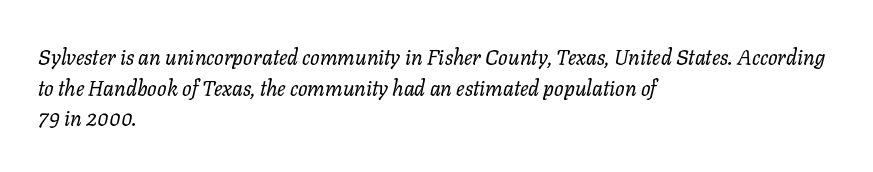
Q: Is the text bold? A: No.
Q: Is the text italic (slanted)? A: Yes, it leans right by about 11 degrees.
Q: Is the text underlined? A: No.
Q: How is the paragraph aligned? A: Left-aligned.
Q: Is the spacing between letters normal or unusually wide? A: Normal.
Q: Is the spacing between lines tight, normal or loose? A: Normal.
